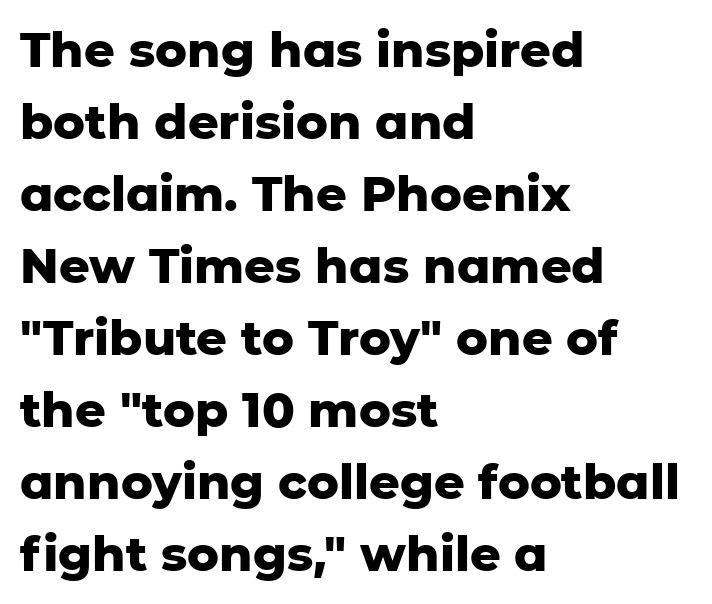
The image shows 48 px heavy sans-serif type, upright; set left-aligned, normal line spacing (1.5x), normal letter spacing, not underlined; low stroke contrast and a medium x-height.
